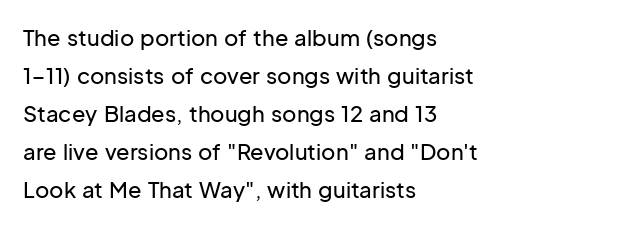
Q: Is the text italic (slanted)? A: No, it is upright.
Q: Is the text underlined? A: No.
Q: How is the paragraph aligned? A: Left-aligned.
Q: Is the spacing between letters normal or unusually wide? A: Normal.
